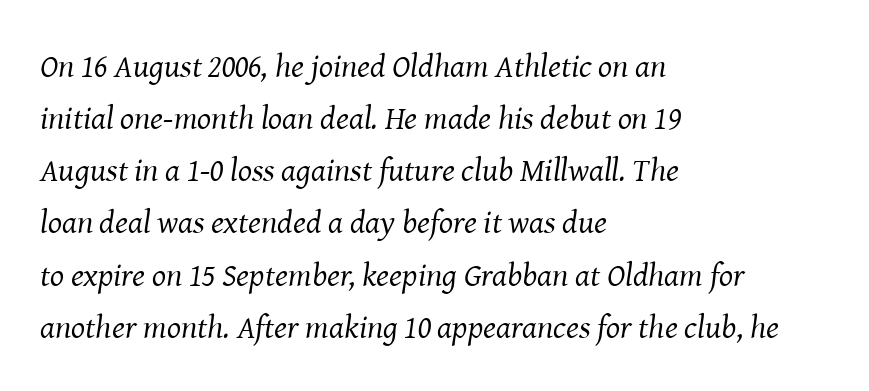
The image shows 33 px regular-weight serif type, italic (leaning right); set left-aligned, normal line spacing (1.58x), normal letter spacing, not underlined; medium stroke contrast and a medium x-height.
